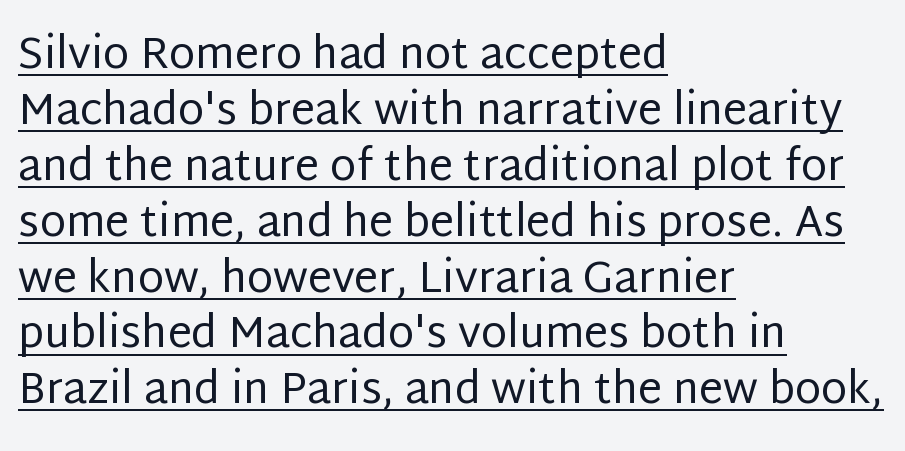
{"serif": "no", "italic": "no", "bold": "no", "weight": "regular", "width": "normal", "stroke_contrast": "low", "x_height": "large", "monospaced": "no", "underline": "yes", "align": "left", "line_spacing": "normal", "line_spacing_ratio": 1.3, "letter_spacing": "normal", "letter_spacing_em": 0.0, "glyph_px": 43}
